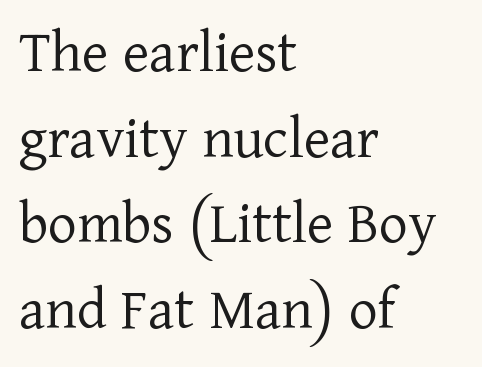
Q: Is the text bold? A: No.
Q: Is the text italic (slanted)? A: No, it is upright.
Q: Is the typeface a serif or a sans-serif typeface? A: Serif.
Q: Is the text underlined? A: No.
Q: How is the paragraph aligned? A: Left-aligned.
Q: Is the spacing between letters normal or unusually wide? A: Normal.
Q: Is the spacing between lines tight, normal or loose? A: Normal.
Q: Width (condensed, normal, or wide)? A: Normal.
Q: Stroke contrast? A: Low.
Q: x-height? A: Medium.
Q: Monospaced? A: No.
